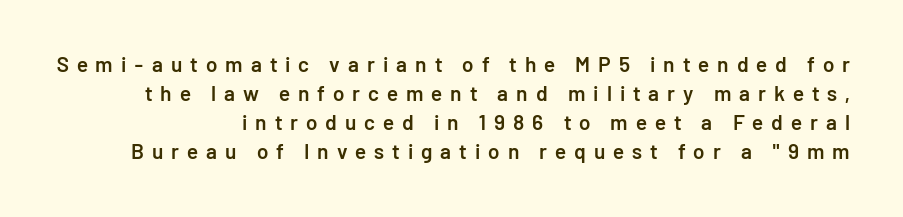
The image shows 21 px text type, upright; set right-aligned, normal line spacing (1.38x), unusually wide letter spacing (+0.38 em), not underlined.
